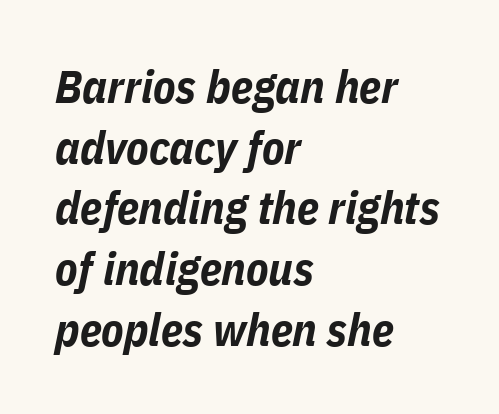
{"italic": "yes", "lean": "right", "slant_degrees": 11, "bold": "yes", "weight": "bold", "width": "condensed", "stroke_contrast": "low", "x_height": "medium", "monospaced": "no", "underline": "no", "align": "left", "line_spacing": "normal", "line_spacing_ratio": 1.32, "letter_spacing": "normal", "letter_spacing_em": 0.0, "glyph_px": 46}
